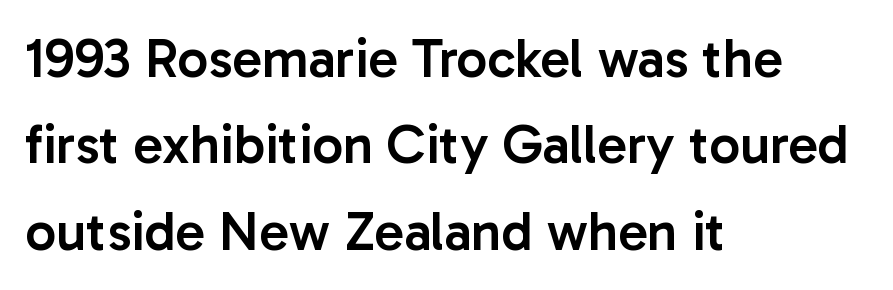
Do the characters align in a grid? No, the font is proportional. What's the leading like? Ordinary, nothing unusual. You can tell it's not italic because the verticals are truly vertical. The horizontal fit of the characters is conventional and even. A somewhat darkened texture: the type is semibold rather than bold.
